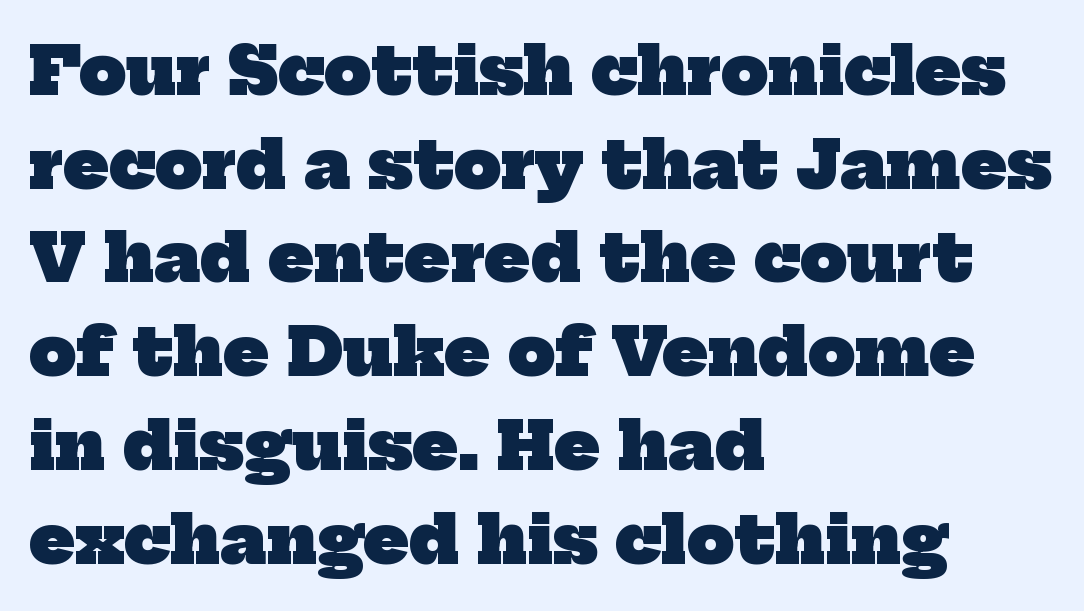
{"serif": "yes", "bold": "yes", "weight": "heavy", "width": "normal", "stroke_contrast": "low", "x_height": "medium", "monospaced": "no", "underline": "no", "align": "left", "line_spacing": "normal", "line_spacing_ratio": 1.42, "letter_spacing": "normal", "letter_spacing_em": 0.0, "glyph_px": 66}
